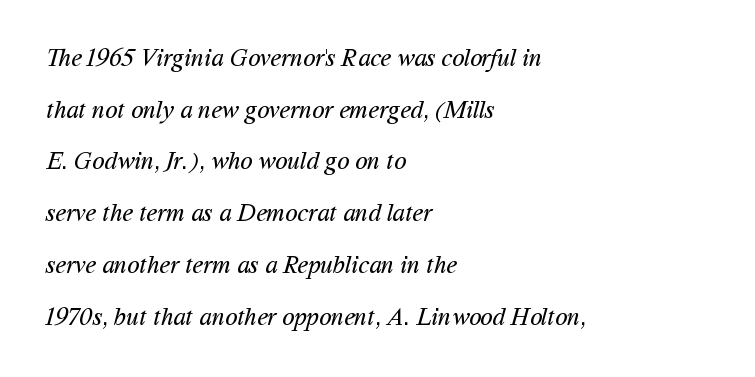
Q: Is the text bold? A: No.
Q: Is the text underlined? A: No.
Q: How is the paragraph aligned? A: Left-aligned.
Q: Is the spacing between letters normal or unusually wide? A: Normal.
Q: Is the spacing between lines tight, normal or loose? A: Loose.
